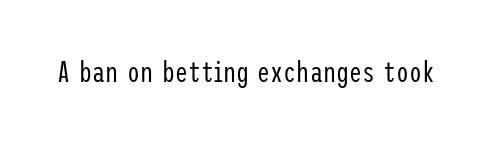
The image shows 29 px regular-weight, condensed sans-serif type, upright; set normal letter spacing, not underlined; low stroke contrast and a medium x-height.
